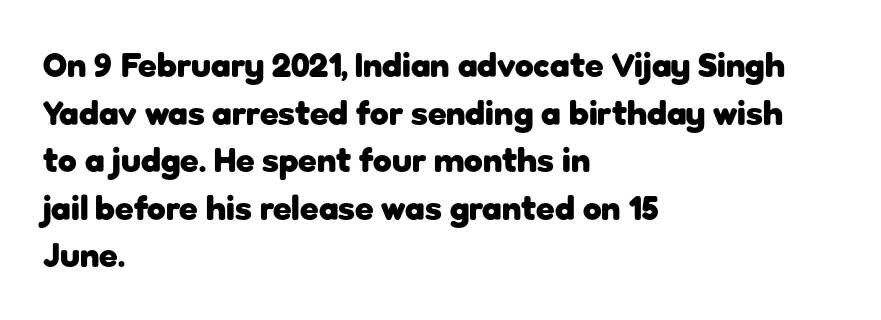
The image shows 34 px heavy sans-serif type, upright; set left-aligned, normal line spacing (1.4x), normal letter spacing, not underlined; low stroke contrast and a medium x-height.
